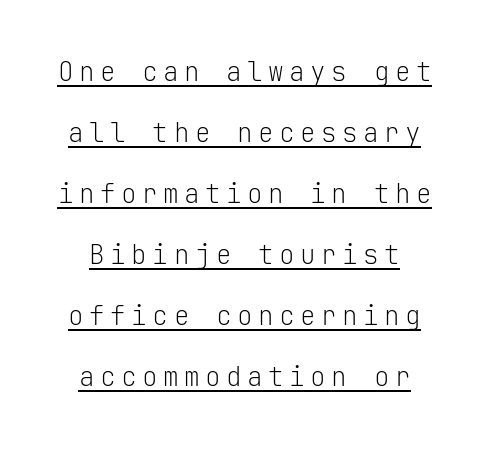
Letter spacing: wide. A roman cut, with each character standing at attention. A baseline rule has been typeset under these characters. No extra ink here — the face is not bold. If you measured baseline to baseline, you'd find a long distance.
